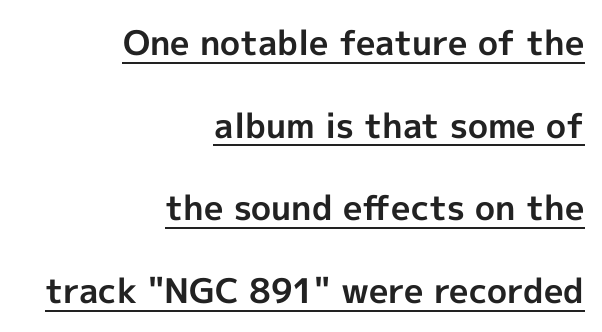
The image shows 34 px bold sans-serif type, upright; set right-aligned, loose line spacing (2.43x), normal letter spacing, underlined; a medium x-height.
